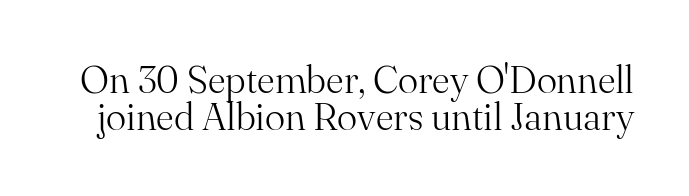
Q: Is the text bold? A: No.
Q: Is the text italic (slanted)? A: No, it is upright.
Q: Is the typeface a serif or a sans-serif typeface? A: Serif.
Q: Is the text underlined? A: No.
Q: Is the spacing between letters normal or unusually wide? A: Normal.
Q: Is the spacing between lines tight, normal or loose? A: Tight.
Q: Width (condensed, normal, or wide)? A: Normal.
Q: Stroke contrast? A: Medium.
Q: x-height? A: Small.
Q: Monospaced? A: No.
